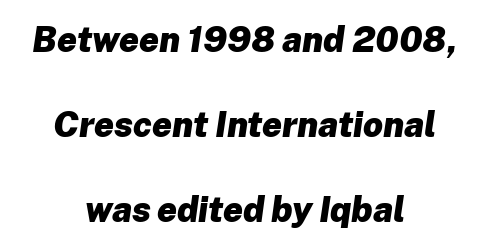
{"italic": "yes", "lean": "right", "slant_degrees": 8, "bold": "yes", "weight": "heavy", "width": "normal", "stroke_contrast": "low", "x_height": "medium", "monospaced": "no", "underline": "no", "align": "center", "line_spacing": "loose", "line_spacing_ratio": 2.43, "letter_spacing": "normal", "letter_spacing_em": 0.0, "glyph_px": 35}
